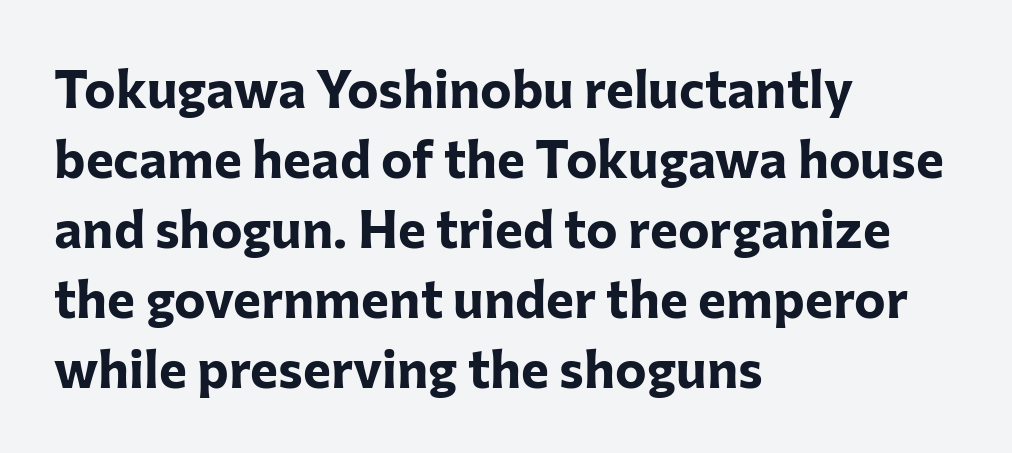
The image shows 53 px bold sans-serif type, upright; set left-aligned, normal line spacing (1.32x), normal letter spacing, not underlined; low stroke contrast and a medium x-height.
